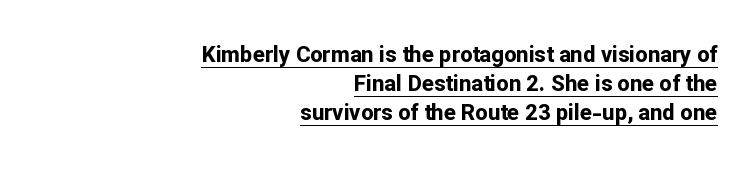
{"italic": "no", "bold": "yes", "underline": "yes", "align": "right", "line_spacing": "normal", "line_spacing_ratio": 1.31, "letter_spacing": "normal", "letter_spacing_em": 0.0, "glyph_px": 22}
